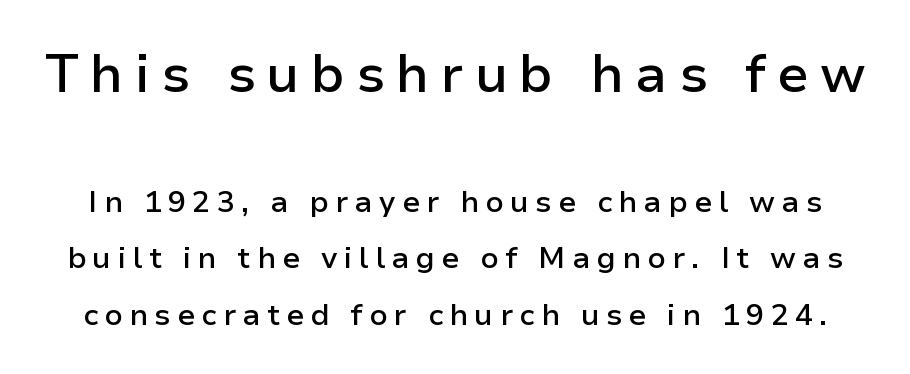
Each word looks stretched out because of the extra space between its letters. A typesetter would call this proportional, since set widths differ per character. Larger block? The one above; the one below is distinctly smaller. Descenders hang freely into open space. A sans-serif font was chosen for this passage. Weight: semibold (demi).
